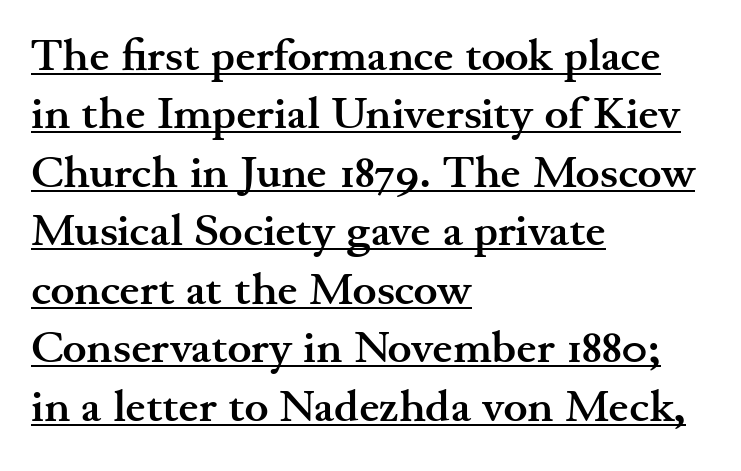
Type style note: has serifs. Decoration check: the copy is underlined. Reading down the block, your eye returns to a fixed left position each line. Every character sits straight up, as roman type does. Tracking here is standard; glyphs follow each other at the usual distance.
